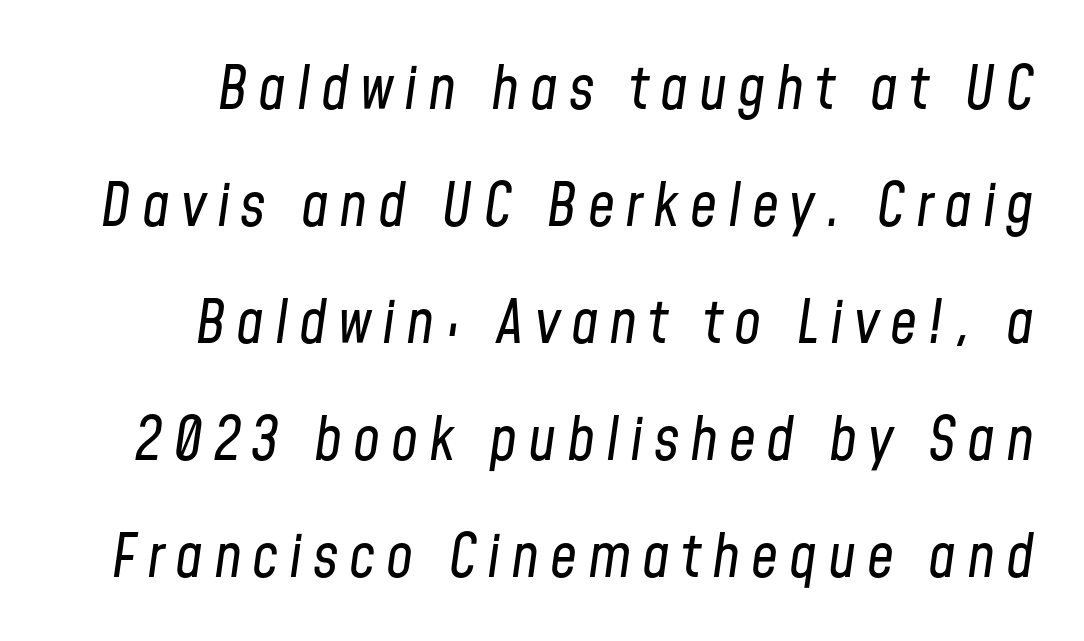
The image shows 60 px regular-weight, condensed type, italic (leaning right); set loose line spacing (1.95x), not underlined; low stroke contrast and a medium x-height.
